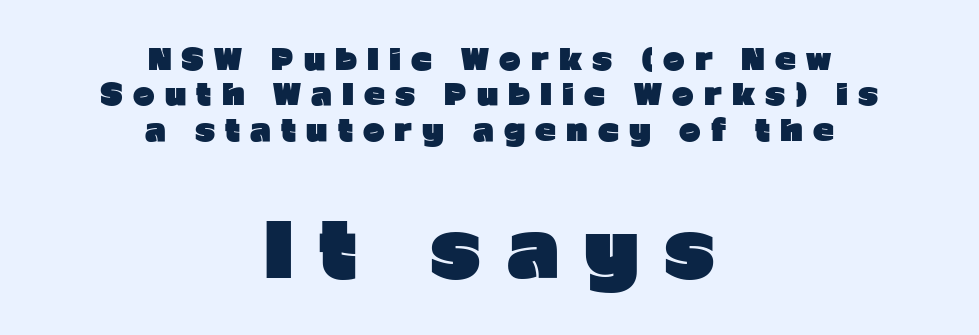
The image shows 73 px heavy sans-serif type, upright; set centered, line spacing 1.22x, unusually wide letter spacing (+0.35 em), not underlined; the second (bottom) block is 2.52x larger; low stroke contrast and a medium x-height.
